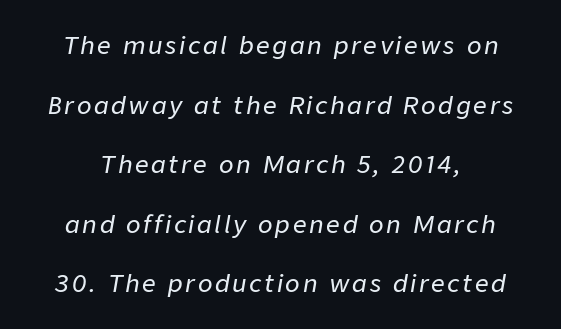
Q: Is the text italic (slanted)? A: Yes, it leans right by about 9 degrees.
Q: Is the text underlined? A: No.
Q: Is the spacing between lines tight, normal or loose? A: Loose.
